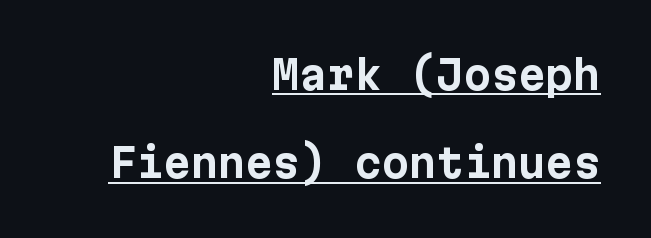
The type sits square on the baseline with zero lean. Observe the absence of serifs on each vertical stroke in this sample. Heft: maximum for text — a bold. The paragraph shown leans on its right margin. The glyphs are accompanied by a horizontal stroke just below them. Compared with typical body copy, the letter spacing here is the same.
